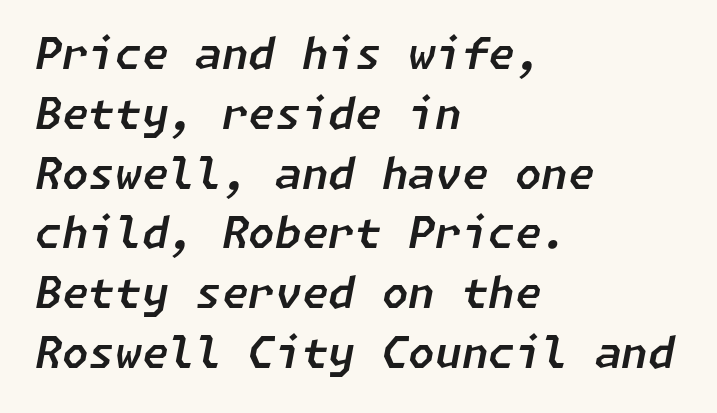
Q: Is the text italic (slanted)? A: Yes, it leans right by about 11 degrees.
Q: Is the text underlined? A: No.
Q: How is the paragraph aligned? A: Left-aligned.
Q: Is the spacing between letters normal or unusually wide? A: Normal.
Q: Is the spacing between lines tight, normal or loose? A: Normal.
Q: Width (condensed, normal, or wide)? A: Normal.
Q: Stroke contrast? A: Low.
Q: x-height? A: Medium.
